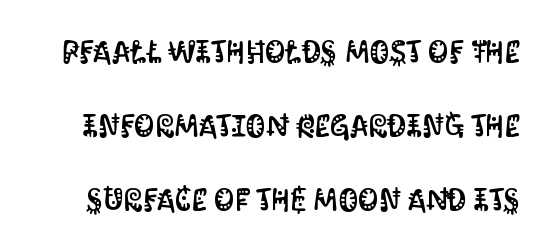
Q: Is the text italic (slanted)? A: No, it is upright.
Q: Is the typeface a serif or a sans-serif typeface? A: Sans-serif.
Q: Is the text underlined? A: No.
Q: Is the spacing between letters normal or unusually wide? A: Normal.
Q: Is the spacing between lines tight, normal or loose? A: Loose.
Q: Width (condensed, normal, or wide)? A: Condensed.
Q: Stroke contrast? A: Medium.
Q: x-height? A: Large.
Q: Monospaced? A: No.
